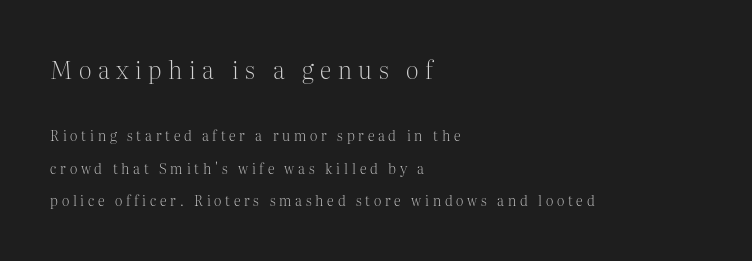
{"italic": "no", "bold": "no", "underline": "no", "align": "left", "line_spacing": "loose", "line_spacing_ratio": 2.3, "letter_spacing": "wide", "letter_spacing_em": 0.27, "larger_block": "first", "size_ratio": 1.71, "glyph_px": 24}
